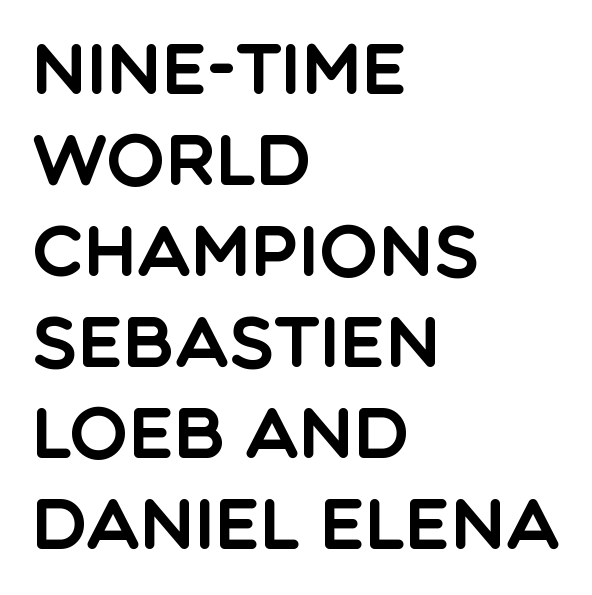
{"serif": "no", "italic": "no", "width": "normal", "x_height": "large", "monospaced": "no", "underline": "no", "align": "left", "line_spacing": "normal", "line_spacing_ratio": 1.3, "letter_spacing": "normal", "letter_spacing_em": 0.0, "glyph_px": 70}
